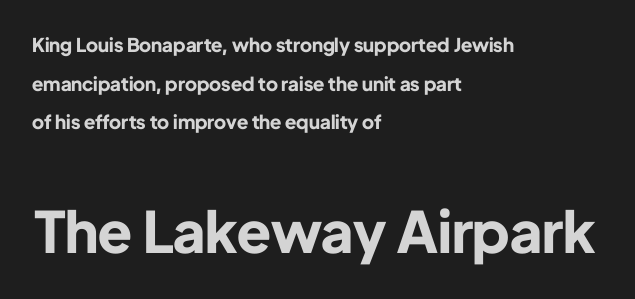
Reading top to bottom, the characters get bigger at the block break. The lines are quadded left. Between one letter and the next there's only the usual sliver of space. Check where the strokes stop: nothing finishes them off — pure sans. Think of a printed novel: that variable character pitch is what you see here. Heavy-handed strokes throughout: this text is bold.
